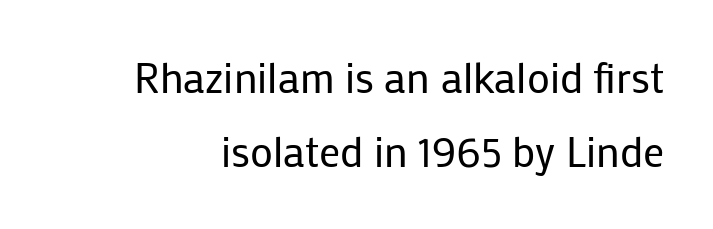
Q: Is the text bold? A: No.
Q: Is the text italic (slanted)? A: No, it is upright.
Q: Is the typeface a serif or a sans-serif typeface? A: Sans-serif.
Q: Is the text underlined? A: No.
Q: Is the spacing between letters normal or unusually wide? A: Normal.
Q: Width (condensed, normal, or wide)? A: Normal.
Q: Stroke contrast? A: Low.
Q: x-height? A: Medium.
Q: Monospaced? A: No.
